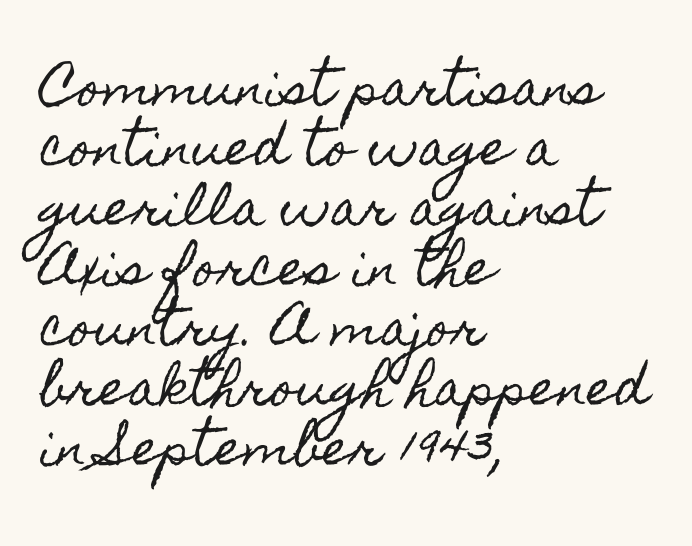
Teacher's note: observe the even left margin — that is flush-left alignment. The space directly below the letters is spotless. Spacing verdict: proportional, widths tailored to each character. Evenly set lines give the paragraph a standard silhouette. Tracking here is standard; glyphs follow each other at the usual distance.
